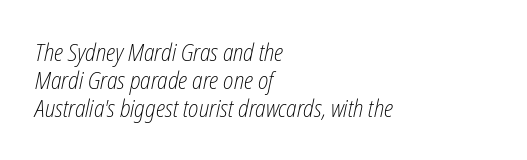
The image shows 24 px text type, italic (leaning right); set left-aligned, line spacing 1.16x, normal letter spacing, not underlined.
